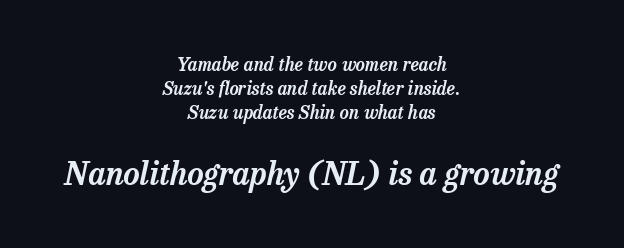
{"serif": "yes", "italic": "yes", "lean": "right", "slant_degrees": 13, "width": "normal", "stroke_contrast": "low", "x_height": "medium", "monospaced": "no", "underline": "no", "align": "center", "line_spacing": "normal", "line_spacing_ratio": 1.33, "letter_spacing": "normal", "letter_spacing_em": 0.0, "larger_block": "second", "size_ratio": 1.78, "glyph_px": 32}
